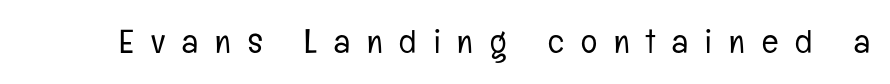
{"serif": "no", "italic": "no", "bold": "no", "weight": "light", "width": "condensed", "stroke_contrast": "low", "x_height": "medium", "monospaced": "no", "underline": "no", "letter_spacing": "wide", "letter_spacing_em": 0.5, "glyph_px": 34}
